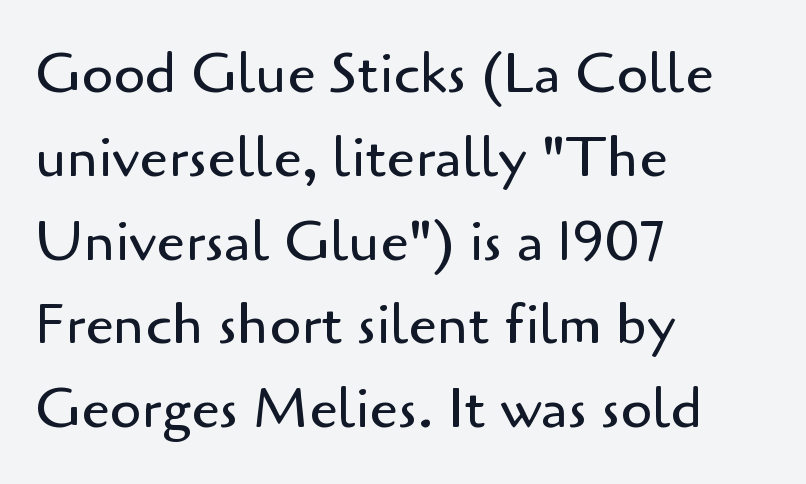
{"serif": "no", "italic": "no", "bold": "no", "weight": "regular", "width": "normal", "stroke_contrast": "low", "x_height": "small", "monospaced": "no", "underline": "no", "align": "left", "line_spacing": "normal", "line_spacing_ratio": 1.47, "letter_spacing": "normal", "letter_spacing_em": 0.0, "glyph_px": 57}
